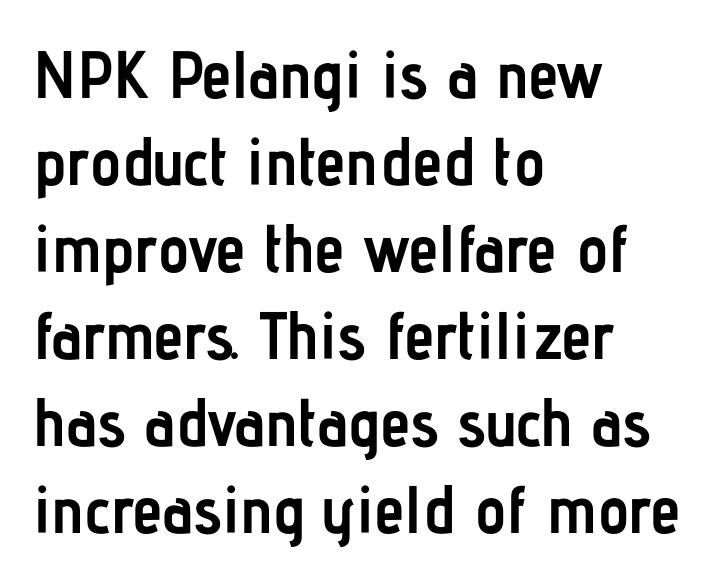
{"serif": "no", "italic": "no", "bold": "yes", "weight": "semibold", "width": "condensed", "stroke_contrast": "low", "x_height": "medium", "monospaced": "no", "underline": "no", "align": "left", "line_spacing": "normal", "line_spacing_ratio": 1.3, "letter_spacing": "normal", "letter_spacing_em": 0.0, "glyph_px": 67}
